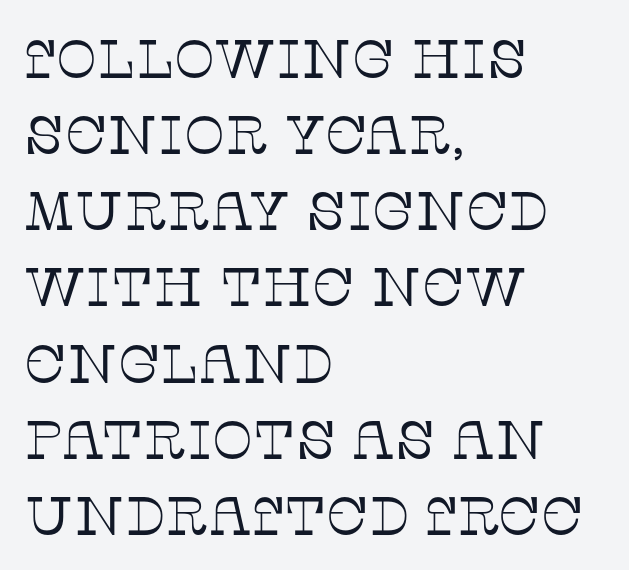
{"serif": "yes", "italic": "no", "bold": "no", "weight": "thin", "width": "normal", "stroke_contrast": "low", "x_height": "large", "monospaced": "no", "underline": "no", "align": "left", "line_spacing": "normal", "line_spacing_ratio": 1.41, "letter_spacing": "normal", "letter_spacing_em": 0.0, "glyph_px": 54}
